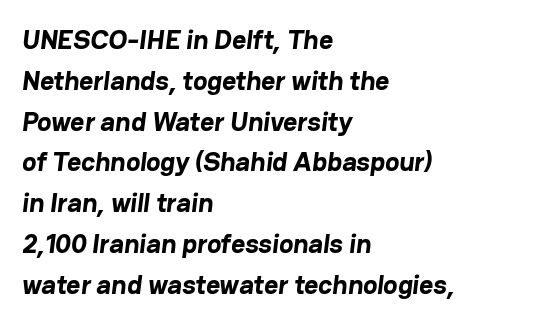
The image shows 27 px bold type; set left-aligned, normal line spacing (1.51x), normal letter spacing, not underlined.
